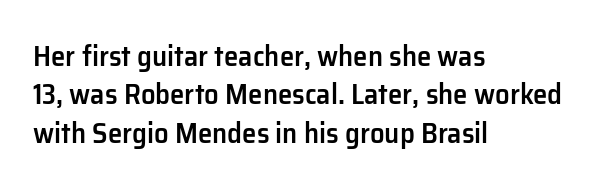
The image shows 29 px semibold sans-serif type, upright; set left-aligned, normal line spacing (1.32x), normal letter spacing, not underlined; low stroke contrast and a medium x-height.
